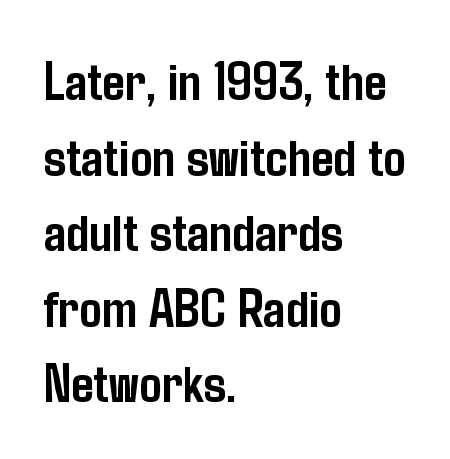
The image shows 56 px semibold, condensed sans-serif type, upright; set left-aligned, normal line spacing (1.35x), normal letter spacing, not underlined; low stroke contrast and a medium x-height.
